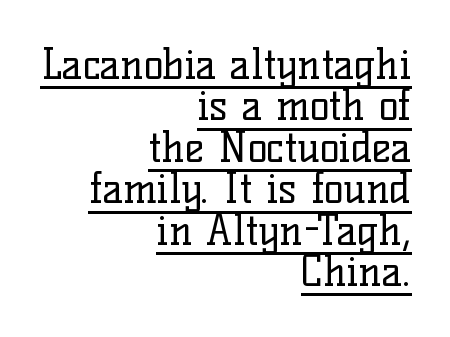
{"serif": "yes", "italic": "no", "bold": "no", "weight": "regular", "width": "normal", "stroke_contrast": "low", "x_height": "medium", "monospaced": "no", "underline": "yes", "align": "right", "line_spacing": "tight", "line_spacing_ratio": 1.01, "letter_spacing": "normal", "letter_spacing_em": 0.0, "glyph_px": 41}
